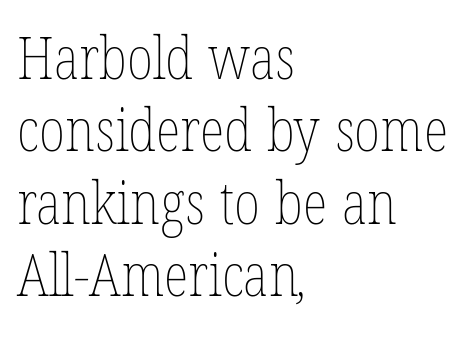
Q: Is the text bold? A: No.
Q: Is the text underlined? A: No.
Q: How is the paragraph aligned? A: Left-aligned.
Q: Is the spacing between letters normal or unusually wide? A: Normal.
Q: Is the spacing between lines tight, normal or loose? A: Normal.
Q: Width (condensed, normal, or wide)? A: Condensed.
Q: Stroke contrast? A: Low.
Q: x-height? A: Medium.
Q: Monospaced? A: No.
